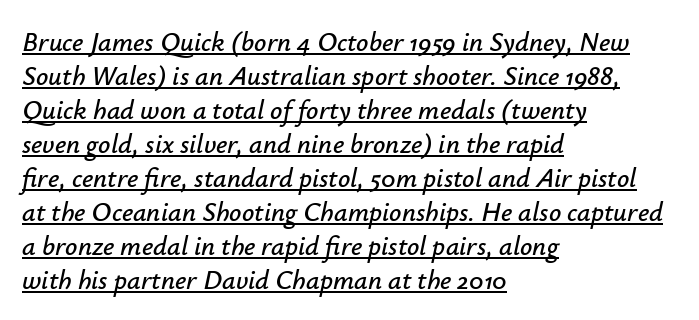
{"italic": "yes", "lean": "right", "slant_degrees": 12, "underline": "yes", "align": "left", "line_spacing": "normal", "line_spacing_ratio": 1.26, "letter_spacing": "normal", "letter_spacing_em": 0.0, "glyph_px": 27}
